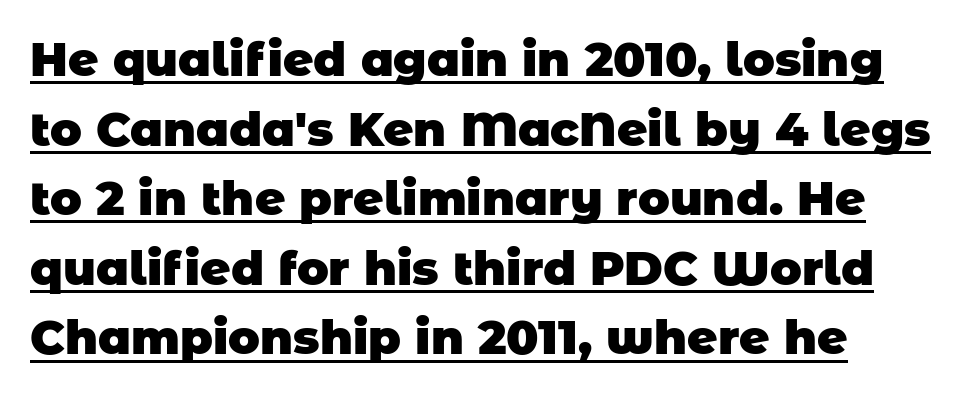
Q: Is the text bold? A: Yes.
Q: Is the typeface a serif or a sans-serif typeface? A: Sans-serif.
Q: Is the text underlined? A: Yes.
Q: Is the spacing between letters normal or unusually wide? A: Normal.
Q: Is the spacing between lines tight, normal or loose? A: Normal.
Q: Width (condensed, normal, or wide)? A: Normal.
Q: Stroke contrast? A: Low.
Q: x-height? A: Large.
Q: Monospaced? A: No.
